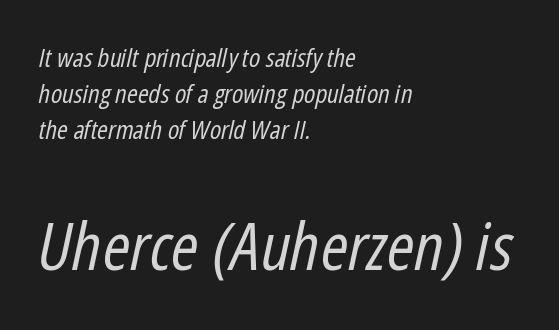
The image shows 66 px regular-weight, condensed type, italic (leaning right); set left-aligned, normal line spacing (1.38x), normal letter spacing, not underlined; the second (bottom) block is 2.54x larger; low stroke contrast and a medium x-height.
